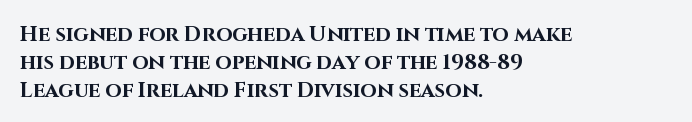
Style check: upright. Reading down the block, your eye returns to a fixed left position each line. This rendering leaves character spacing at its baseline value. Check under the words: just untouched page.
